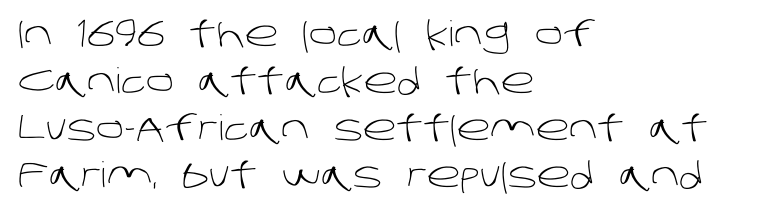
The image shows 35 px light sans-serif type; set left-aligned, normal line spacing (1.34x), normal letter spacing, not underlined; low stroke contrast and a large x-height.
